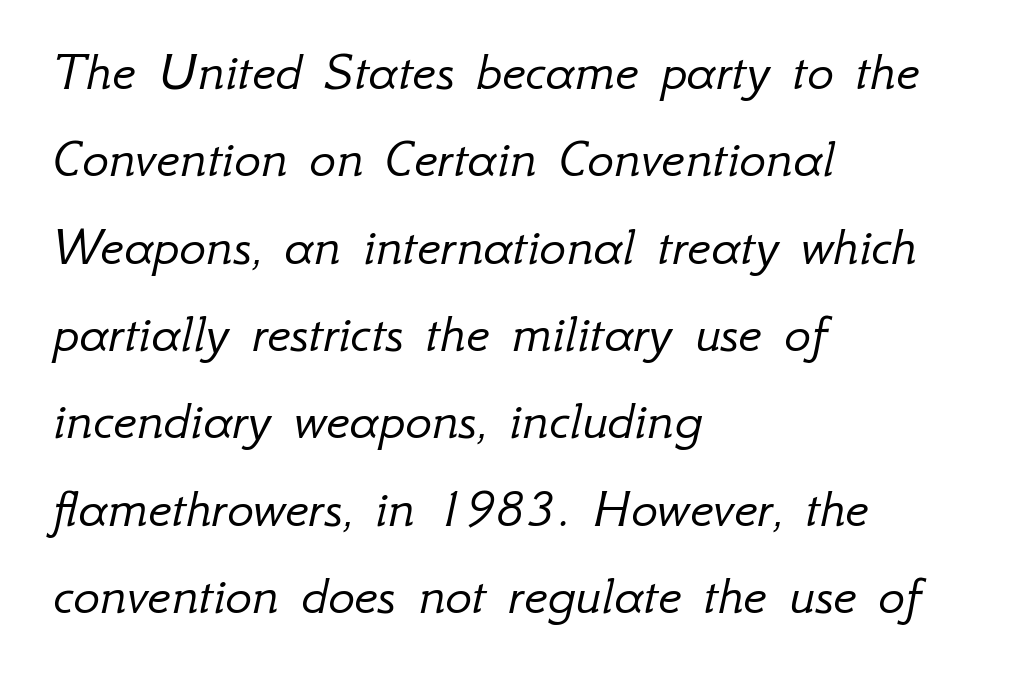
{"italic": "yes", "lean": "right", "slant_degrees": 12, "bold": "no", "weight": "light", "width": "normal", "stroke_contrast": "low", "x_height": "small", "monospaced": "no", "underline": "no", "align": "left", "line_spacing": "normal", "line_spacing_ratio": 1.56, "letter_spacing": "normal", "letter_spacing_em": 0.0, "glyph_px": 56}
